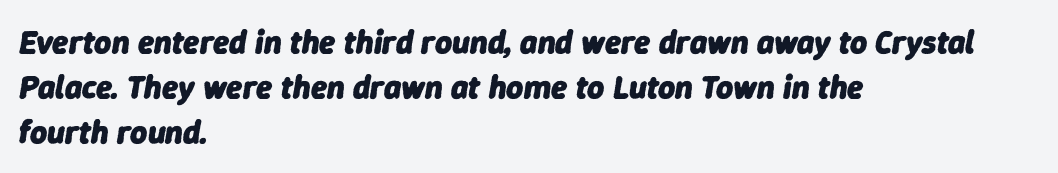
Line spacing here is normal. The letterforms sit shoulder to shoulder at normal distance. Words float on clear page, feet unadorned. The ragged edge is on the right, which tells us the setting is flush left.
